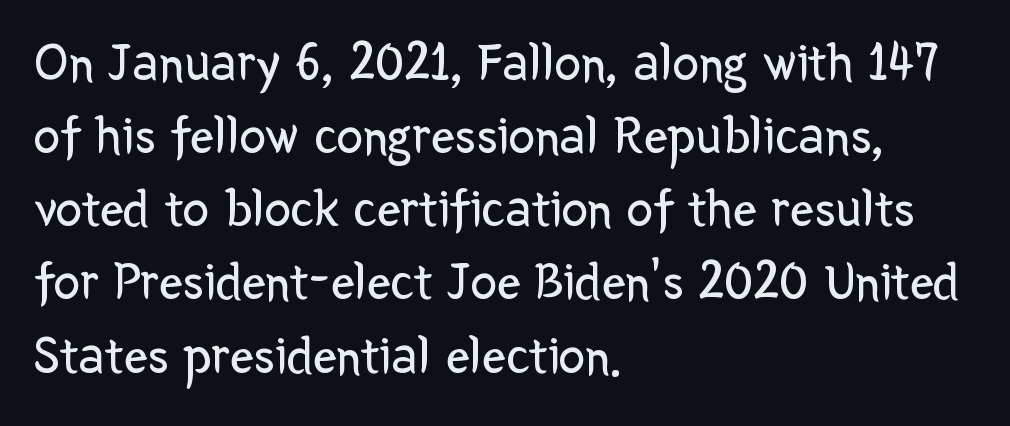
Nothing sits at the stroke ends, so this counts as sans-serif. This is the regular roman posture of the typeface. The horizontal fit of the characters is conventional and even. Weight: not bold — regular or lighter. Varying glyph widths throughout — classic text-font behaviour.
